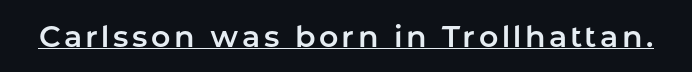
Q: Is the text italic (slanted)? A: No, it is upright.
Q: Is the typeface a serif or a sans-serif typeface? A: Sans-serif.
Q: Is the text underlined? A: Yes.
Q: Width (condensed, normal, or wide)? A: Normal.
Q: Stroke contrast? A: Low.
Q: x-height? A: Medium.
Q: Monospaced? A: No.
